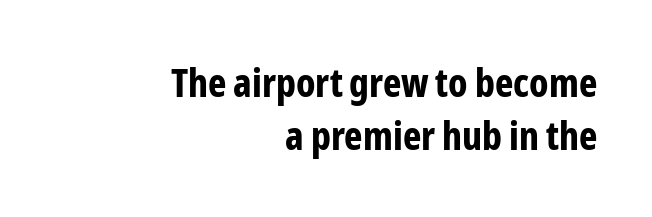
The image shows 39 px bold, condensed sans-serif type, upright; set right-aligned, normal line spacing (1.35x), normal letter spacing, not underlined; low stroke contrast and a medium x-height.
